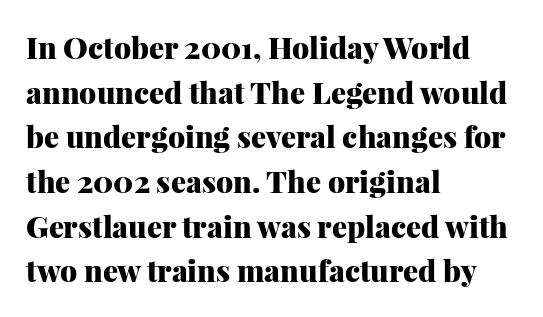
Q: Is the text bold? A: Yes.
Q: Is the text italic (slanted)? A: No, it is upright.
Q: Is the typeface a serif or a sans-serif typeface? A: Serif.
Q: Is the text underlined? A: No.
Q: How is the paragraph aligned? A: Left-aligned.
Q: Is the spacing between letters normal or unusually wide? A: Normal.
Q: Is the spacing between lines tight, normal or loose? A: Normal.
Q: Width (condensed, normal, or wide)? A: Normal.
Q: Stroke contrast? A: Medium.
Q: x-height? A: Medium.
Q: Monospaced? A: No.
